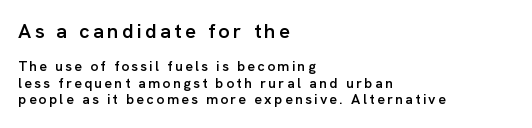
Q: Is the text bold? A: Semi-bold.
Q: Is the text italic (slanted)? A: No, it is upright.
Q: Is the text underlined? A: No.
Q: How is the paragraph aligned? A: Left-aligned.
Q: Which block of text is set in a larger size, the first (top) or the second (bottom)? A: The first (top) one.
